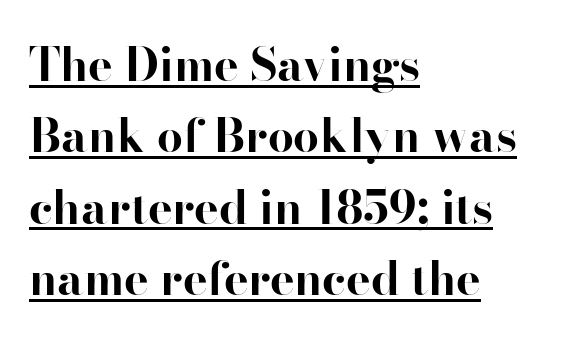
The image shows 46 px bold serif type, upright; set left-aligned, normal line spacing (1.55x), normal letter spacing, underlined; high stroke contrast and a small x-height.
